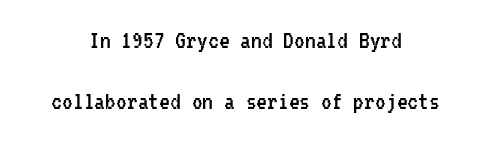
{"italic": "no", "bold": "no", "underline": "no", "align": "center", "line_spacing": "loose", "line_spacing_ratio": 2.25, "letter_spacing": "normal", "letter_spacing_em": 0.0, "glyph_px": 27}
